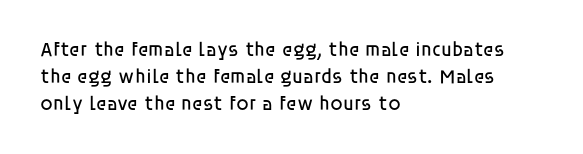
Q: Is the text bold? A: No.
Q: Is the text italic (slanted)? A: No, it is upright.
Q: Is the text underlined? A: No.
Q: How is the paragraph aligned? A: Left-aligned.
Q: Is the spacing between letters normal or unusually wide? A: Normal.
Q: Is the spacing between lines tight, normal or loose? A: Normal.
